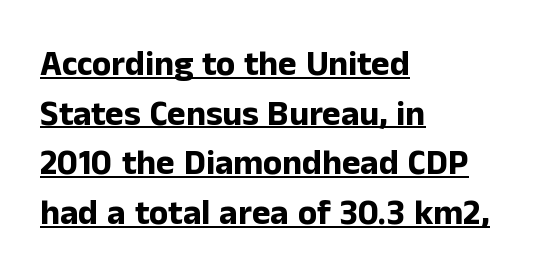
Are there feet on the stems? There aren't — it's a sans. The lettering is marked with a stroke running underneath it. How heavy is the stroke? Heavy — this is a bold. Honestly, the row spacing looks completely unremarkable. Is the block centered? No — it sits flush against the left margin. Honestly, the letter spacing is just normal — you wouldn't notice it.
